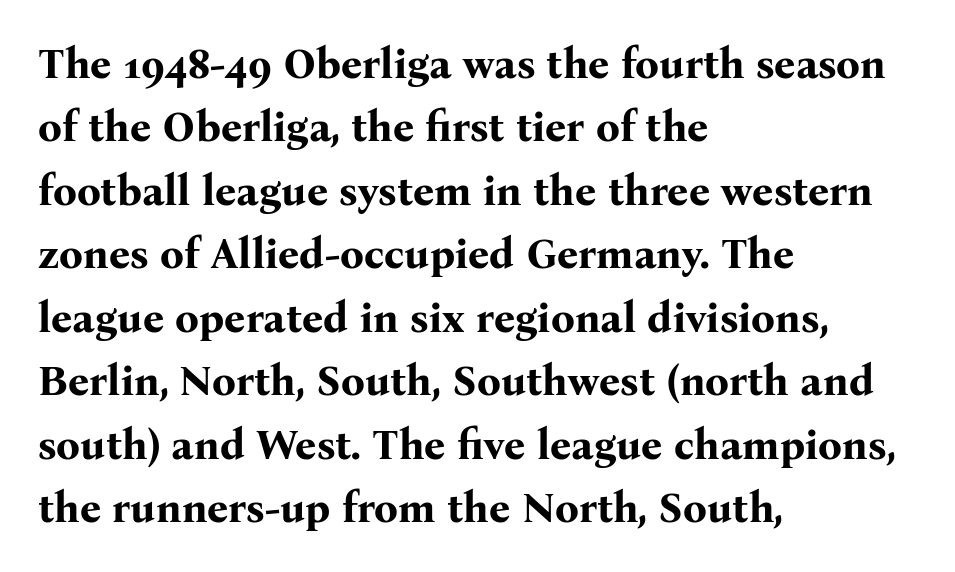
{"serif": "yes", "italic": "no", "bold": "yes", "weight": "bold", "width": "normal", "stroke_contrast": "medium", "x_height": "medium", "monospaced": "no", "underline": "no", "align": "left", "line_spacing": "normal", "line_spacing_ratio": 1.51, "letter_spacing": "normal", "letter_spacing_em": 0.0, "glyph_px": 42}
